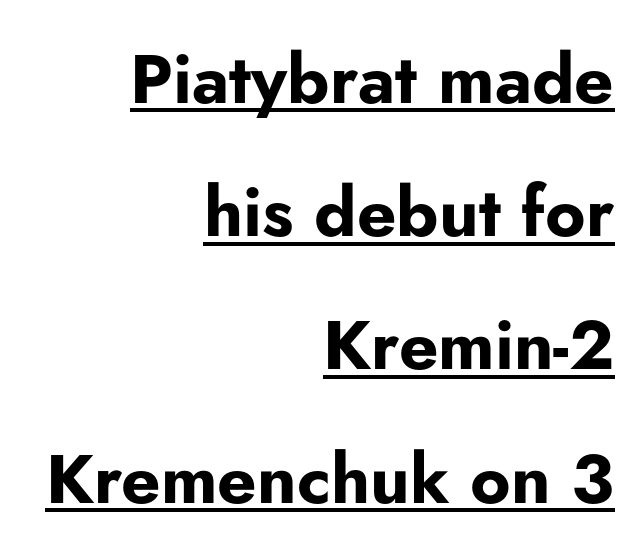
The image shows 69 px bold sans-serif type, upright; set right-aligned, loose line spacing (1.93x), normal letter spacing, underlined; low stroke contrast and a small x-height.
